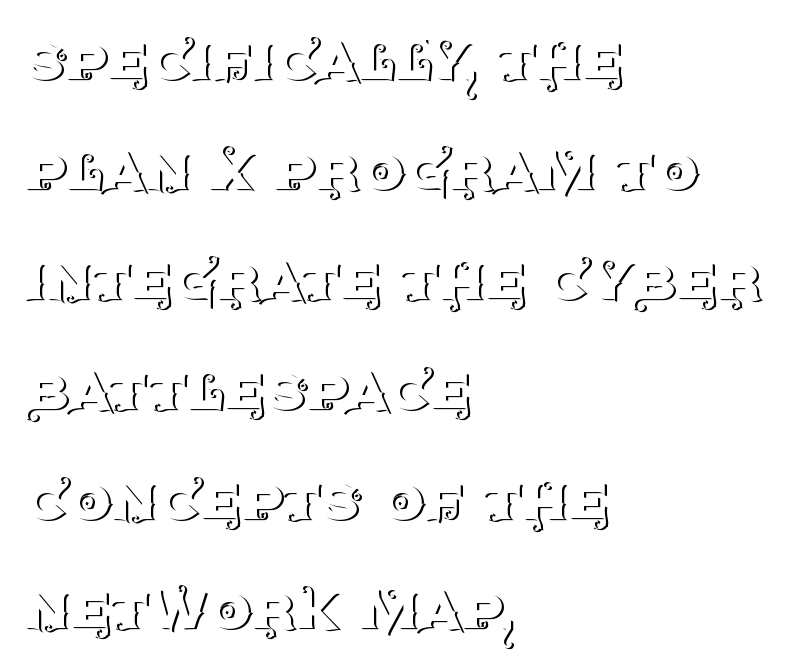
{"serif": "yes", "italic": "no", "bold": "no", "weight": "thin", "width": "normal", "stroke_contrast": "medium", "x_height": "large", "monospaced": "no", "underline": "no", "align": "left", "line_spacing": "normal", "line_spacing_ratio": 1.57, "letter_spacing": "normal", "letter_spacing_em": 0.0, "glyph_px": 70}
